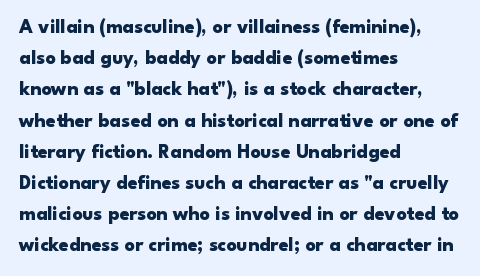
The image shows 20 px bold type, upright; set left-aligned, normal line spacing (1.56x), normal letter spacing, not underlined.
